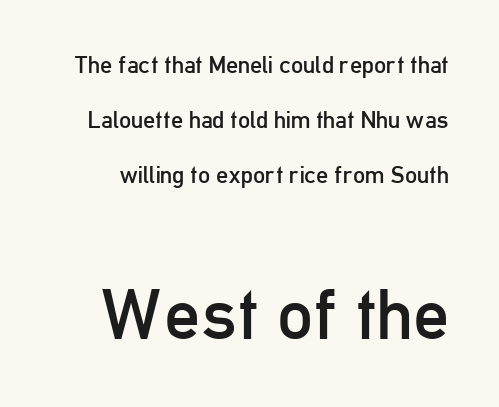
{"serif": "no", "italic": "no", "bold": "no", "weight": "regular", "width": "condensed", "stroke_contrast": "low", "x_height": "medium", "monospaced": "no", "underline": "no", "line_spacing": "loose", "line_spacing_ratio": 2.3, "letter_spacing": "normal", "letter_spacing_em": 0.0, "larger_block": "second", "size_ratio": 2.96, "glyph_px": 71}
